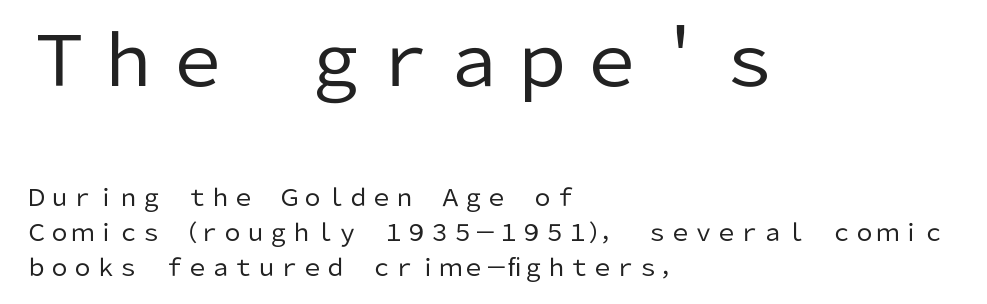
Q: Is the text bold? A: No.
Q: Is the text italic (slanted)? A: No, it is upright.
Q: Is the typeface a serif or a sans-serif typeface? A: Sans-serif.
Q: Is the text underlined? A: No.
Q: How is the paragraph aligned? A: Left-aligned.
Q: Is the spacing between letters normal or unusually wide? A: Normal.
Q: Is the spacing between lines tight, normal or loose? A: Normal.
Q: Which block of text is set in a larger size, the first (top) or the second (bottom)? A: The first (top) one.
Q: Width (condensed, normal, or wide)? A: Normal.
Q: Stroke contrast? A: Low.
Q: x-height? A: Medium.
Q: Monospaced? A: No.
